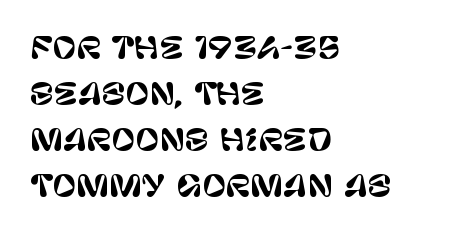
Q: Is the text italic (slanted)? A: Yes.
Q: Is the typeface a serif or a sans-serif typeface? A: Sans-serif.
Q: Is the text underlined? A: No.
Q: How is the paragraph aligned? A: Left-aligned.
Q: Is the spacing between letters normal or unusually wide? A: Normal.
Q: Is the spacing between lines tight, normal or loose? A: Normal.
Q: Width (condensed, normal, or wide)? A: Normal.
Q: Stroke contrast? A: Low.
Q: x-height? A: Large.
Q: Monospaced? A: No.
